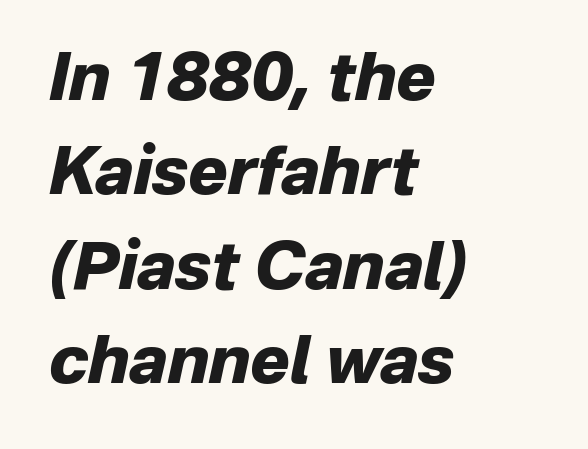
{"italic": "yes", "lean": "right", "slant_degrees": 12, "bold": "yes", "weight": "heavy", "width": "normal", "stroke_contrast": "low", "x_height": "medium", "monospaced": "no", "underline": "no", "align": "left", "line_spacing": "normal", "line_spacing_ratio": 1.43, "letter_spacing": "normal", "letter_spacing_em": 0.0, "glyph_px": 66}
